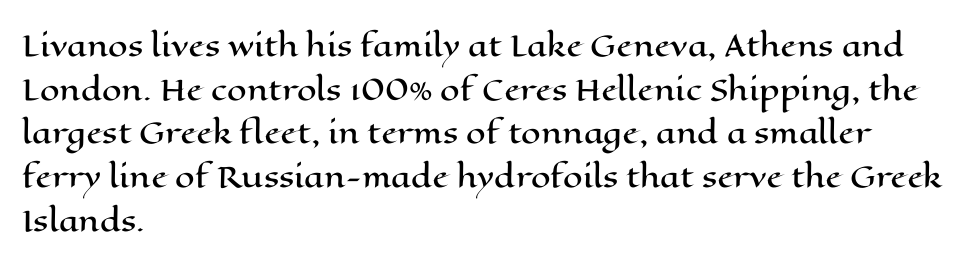
Q: Is the text italic (slanted)? A: No, it is upright.
Q: Is the text underlined? A: No.
Q: How is the paragraph aligned? A: Left-aligned.
Q: Is the spacing between letters normal or unusually wide? A: Normal.
Q: Is the spacing between lines tight, normal or loose? A: Normal.
Q: Width (condensed, normal, or wide)? A: Wide.
Q: Stroke contrast? A: High.
Q: x-height? A: Medium.
Q: Monospaced? A: No.
